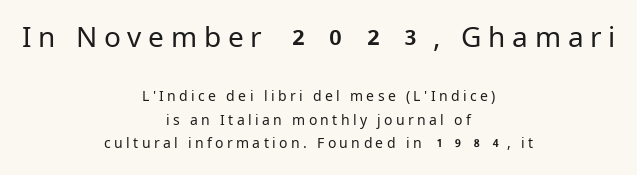
The weight tops out at a normal text grade. A student would notice the top passage is typeset larger than what follows. In terms of leading, this rendering sits right in the middle. Posture: vertical. Tracking here is generous; glyphs stand well apart from one another. In terms of letterform style, serifs are entirely absent.
